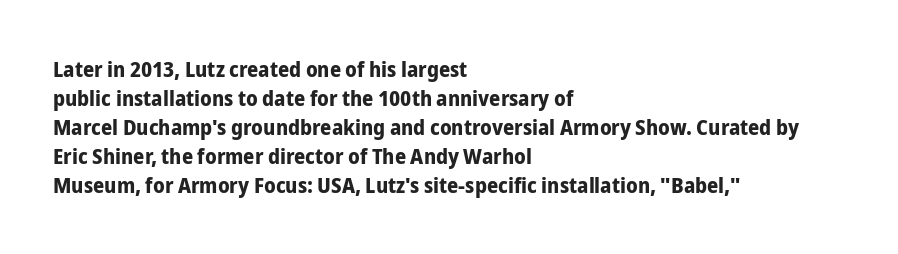
Q: Is the text bold? A: Yes.
Q: Is the text italic (slanted)? A: No, it is upright.
Q: Is the text underlined? A: No.
Q: How is the paragraph aligned? A: Left-aligned.
Q: Is the spacing between letters normal or unusually wide? A: Normal.
Q: Is the spacing between lines tight, normal or loose? A: Normal.
